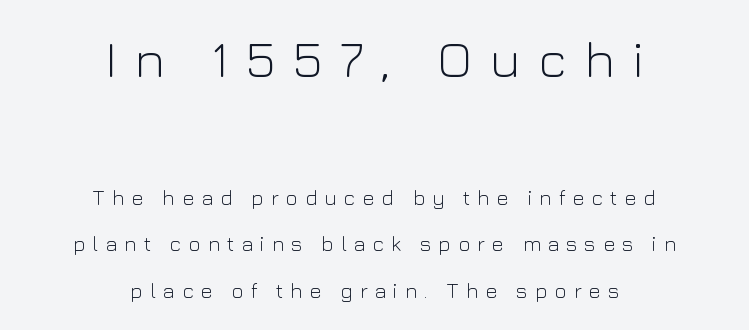
The tracking jumps out immediately: characters are airy and widely separated. Clear beneath every line of the passage. Each letter's strokes conclude bluntly, with no projecting serifs. Whoever set this chose breathing room over compactness in the vertical rhythm. Nope, not italic — everything's standing straight.
